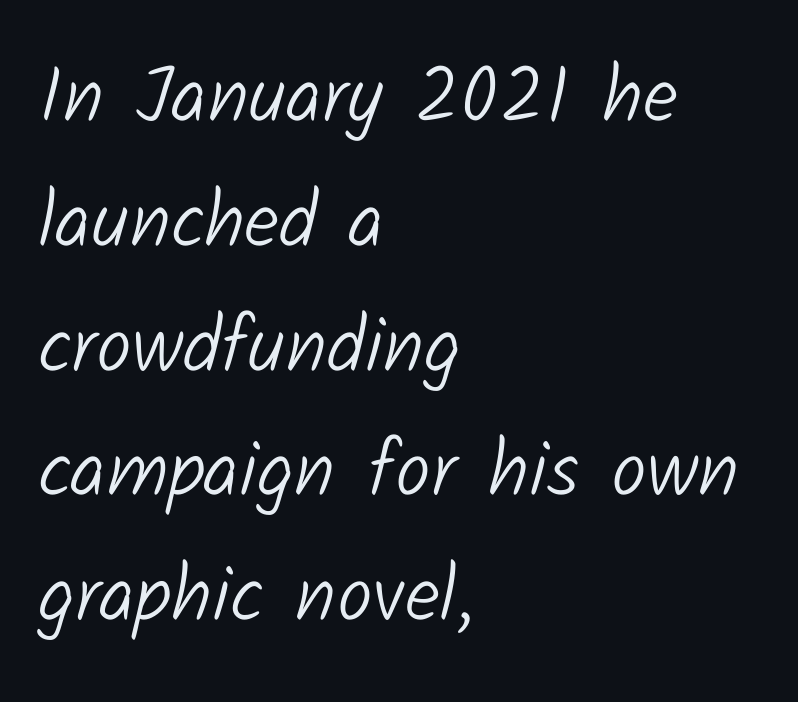
Q: Is the text bold? A: No.
Q: Is the typeface a serif or a sans-serif typeface? A: Sans-serif.
Q: Is the text underlined? A: No.
Q: How is the paragraph aligned? A: Left-aligned.
Q: Is the spacing between letters normal or unusually wide? A: Normal.
Q: Is the spacing between lines tight, normal or loose? A: Normal.
Q: Width (condensed, normal, or wide)? A: Normal.
Q: Stroke contrast? A: Low.
Q: x-height? A: Medium.
Q: Monospaced? A: No.
